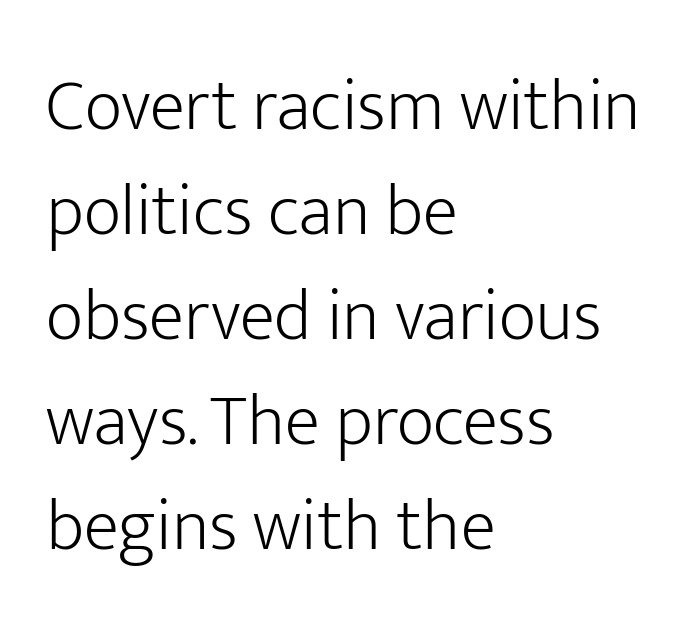
The image shows 73 px light sans-serif type, upright; set left-aligned, normal line spacing (1.44x), normal letter spacing, not underlined; low stroke contrast and a medium x-height.
